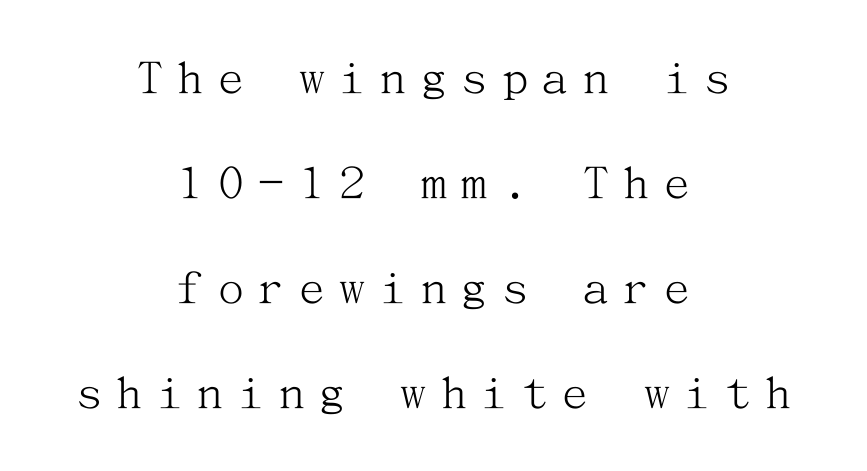
Q: Is the text bold? A: No.
Q: Is the text italic (slanted)? A: No, it is upright.
Q: Is the typeface a serif or a sans-serif typeface? A: Serif.
Q: Is the text underlined? A: No.
Q: How is the paragraph aligned? A: Centered.
Q: Is the spacing between letters normal or unusually wide? A: Unusually wide.
Q: Is the spacing between lines tight, normal or loose? A: Loose.
Q: Width (condensed, normal, or wide)? A: Normal.
Q: Stroke contrast? A: Medium.
Q: x-height? A: Medium.
